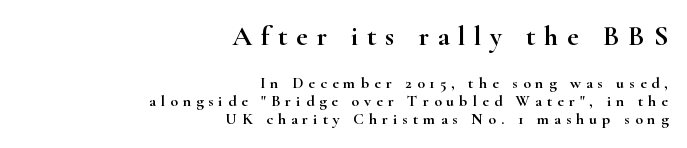
Q: Is the text italic (slanted)? A: No, it is upright.
Q: Is the typeface a serif or a sans-serif typeface? A: Serif.
Q: Is the text underlined? A: No.
Q: How is the paragraph aligned? A: Right-aligned.
Q: Is the spacing between letters normal or unusually wide? A: Unusually wide.
Q: Is the spacing between lines tight, normal or loose? A: Tight.
Q: Which block of text is set in a larger size, the first (top) or the second (bottom)? A: The first (top) one.
Q: Width (condensed, normal, or wide)? A: Wide.
Q: Stroke contrast? A: High.
Q: x-height? A: Small.
Q: Monospaced? A: No.
